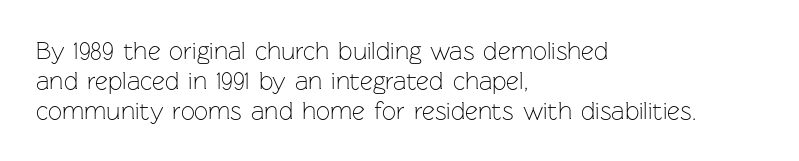
The image shows 25 px text type, upright; set left-aligned, line spacing 1.2x, normal letter spacing, not underlined.
